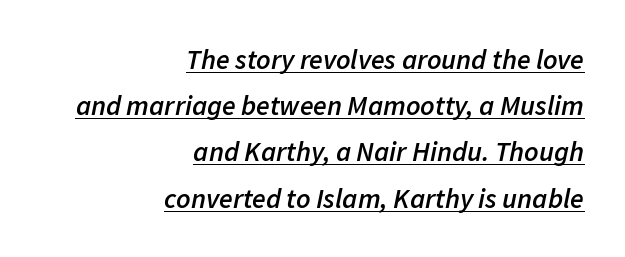
The image shows 28 px semibold type, italic (leaning right); set right-aligned, normal line spacing (1.65x), normal letter spacing, underlined; low stroke contrast and a medium x-height.
